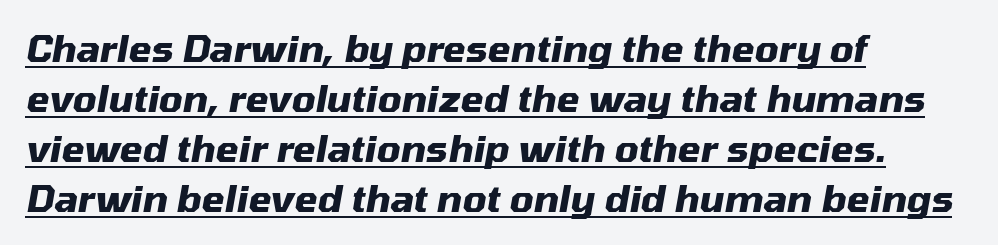
Weight: bold. You could not count columns in this text — the font is proportionally spaced. This is underlined copy, the kind a proofreader might mark for attention. Each new line begins a customary step beneath the previous one. Style check: oblique.
